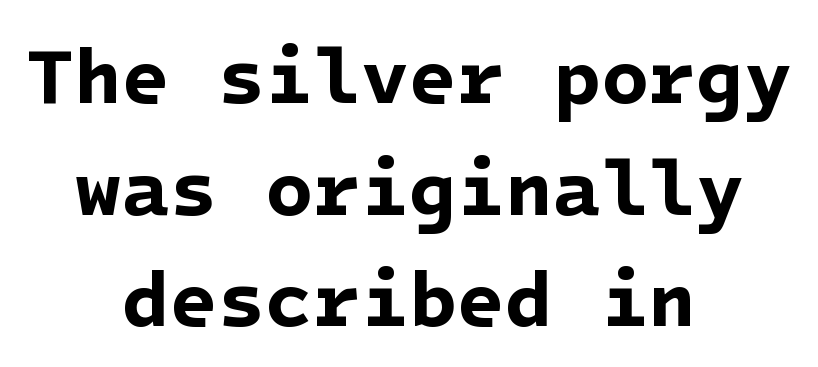
The setting favours the middle, as headings and verse often do. Check under the words: just untouched page. The space between consecutive lines is moderate. Stroke terminals: plain, sans-serif.
